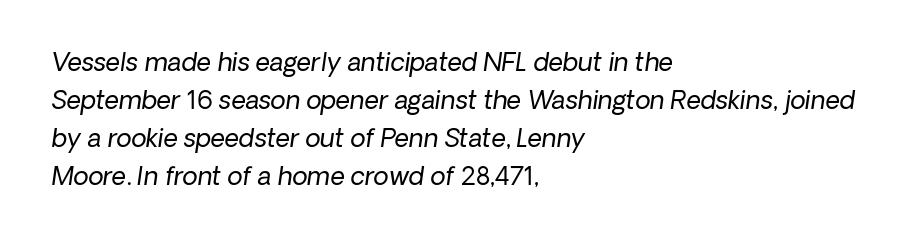
The image shows 25 px text type; set left-aligned, normal line spacing (1.52x), normal letter spacing, not underlined.
